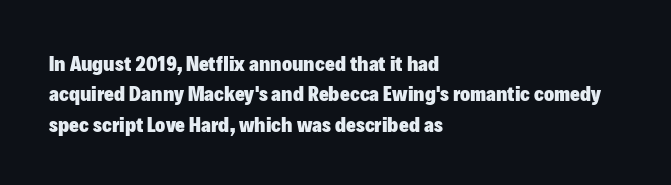
{"italic": "no", "bold": "yes", "underline": "no", "align": "left", "line_spacing": "normal", "line_spacing_ratio": 1.45, "letter_spacing": "normal", "letter_spacing_em": 0.0, "glyph_px": 21}
